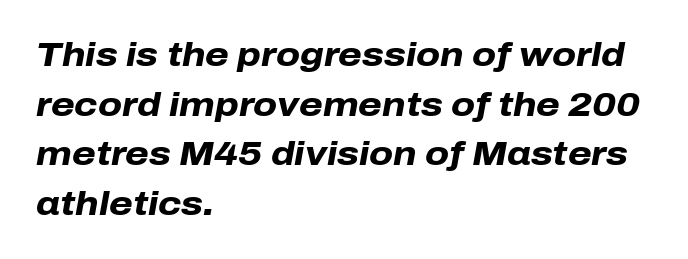
{"italic": "yes", "lean": "right", "slant_degrees": 10, "bold": "yes", "weight": "heavy", "width": "normal", "stroke_contrast": "low", "x_height": "medium", "monospaced": "no", "underline": "no", "align": "left", "line_spacing": "normal", "line_spacing_ratio": 1.46, "letter_spacing": "normal", "letter_spacing_em": 0.0, "glyph_px": 34}
